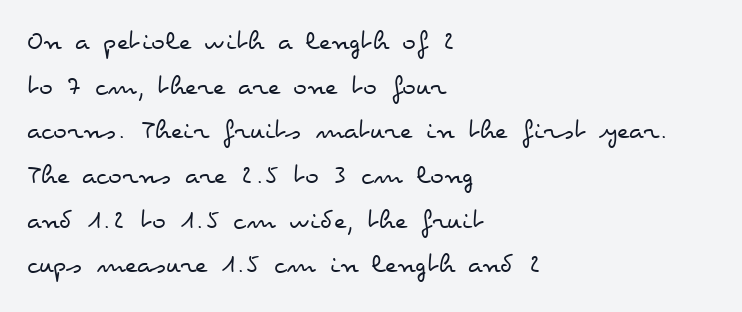
Q: Is the text bold? A: No.
Q: Is the text italic (slanted)? A: No, it is upright.
Q: Is the text underlined? A: No.
Q: How is the paragraph aligned? A: Left-aligned.
Q: Is the spacing between letters normal or unusually wide? A: Normal.
Q: Is the spacing between lines tight, normal or loose? A: Normal.
Q: Width (condensed, normal, or wide)? A: Wide.
Q: Stroke contrast? A: Low.
Q: x-height? A: Small.
Q: Monospaced? A: No.
